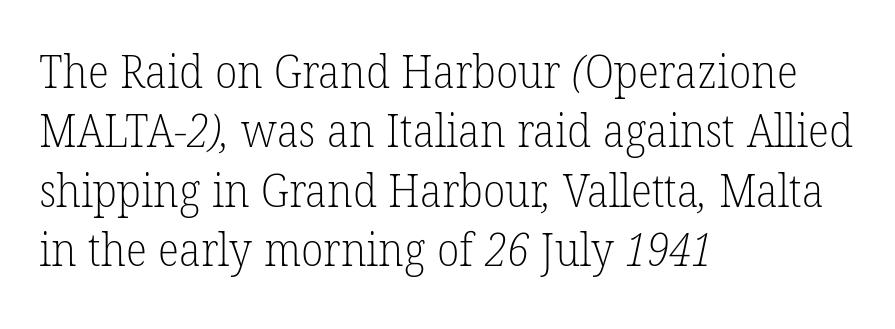
Q: Is the text bold? A: No.
Q: Is the typeface a serif or a sans-serif typeface? A: Serif.
Q: Is the text underlined? A: No.
Q: How is the paragraph aligned? A: Left-aligned.
Q: Is the spacing between letters normal or unusually wide? A: Normal.
Q: Is the spacing between lines tight, normal or loose? A: Normal.
Q: Width (condensed, normal, or wide)? A: Normal.
Q: Stroke contrast? A: Low.
Q: x-height? A: Medium.
Q: Monospaced? A: No.
